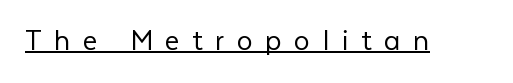
Q: Is the text bold? A: No.
Q: Is the text italic (slanted)? A: No, it is upright.
Q: Is the typeface a serif or a sans-serif typeface? A: Sans-serif.
Q: Is the text underlined? A: Yes.
Q: Is the spacing between letters normal or unusually wide? A: Unusually wide.
Q: Width (condensed, normal, or wide)? A: Normal.
Q: Stroke contrast? A: Low.
Q: x-height? A: Medium.
Q: Monospaced? A: No.
